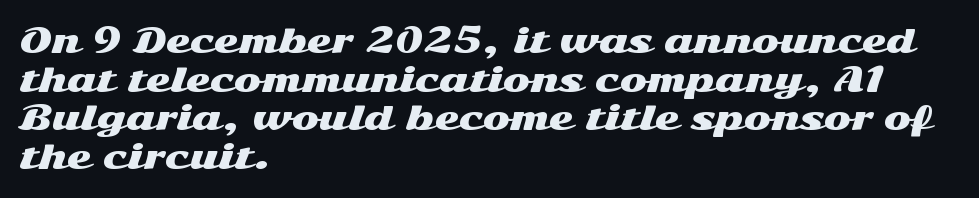
Q: Is the text italic (slanted)? A: Yes.
Q: Is the typeface a serif or a sans-serif typeface? A: Sans-serif.
Q: Is the text underlined? A: No.
Q: How is the paragraph aligned? A: Left-aligned.
Q: Is the spacing between letters normal or unusually wide? A: Normal.
Q: Width (condensed, normal, or wide)? A: Wide.
Q: Stroke contrast? A: Medium.
Q: x-height? A: Medium.
Q: Monospaced? A: No.
